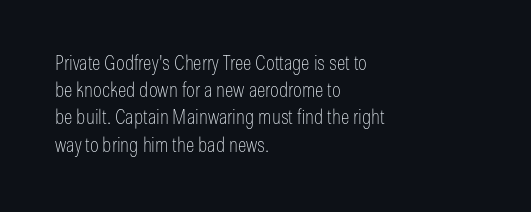
The image shows 20 px text type, upright; set left-aligned, normal line spacing (1.36x), normal letter spacing, not underlined.
